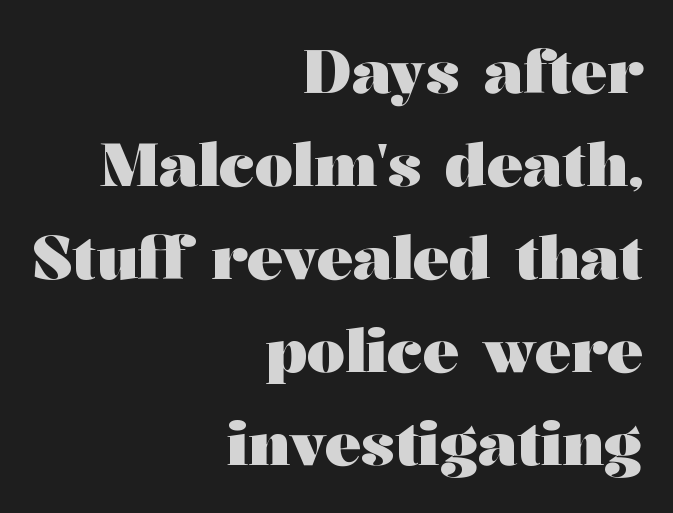
The image shows 60 px heavy, wide serif type, upright; set right-aligned, normal line spacing (1.55x), normal letter spacing, not underlined; medium stroke contrast and a medium x-height.
